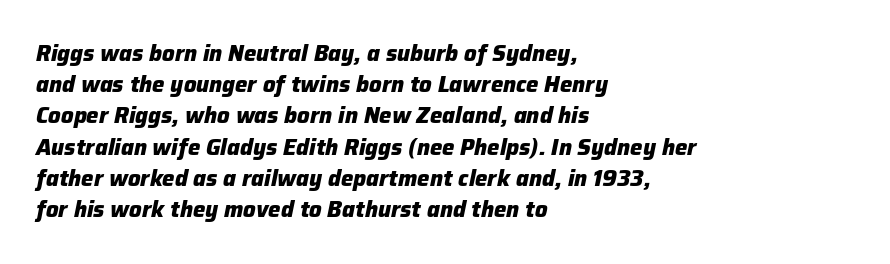
{"italic": "yes", "lean": "right", "slant_degrees": 12, "bold": "yes", "underline": "no", "align": "left", "line_spacing": "normal", "line_spacing_ratio": 1.42, "letter_spacing": "normal", "letter_spacing_em": 0.0, "glyph_px": 22}
